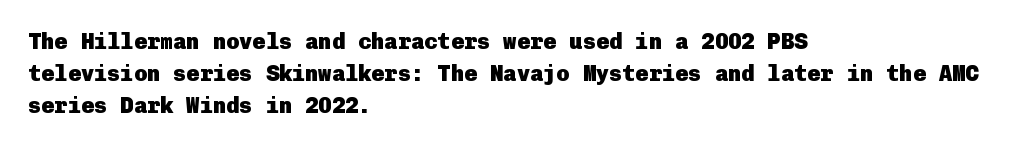
The image shows 22 px bold type, upright; set left-aligned, normal line spacing (1.46x), normal letter spacing, not underlined.
